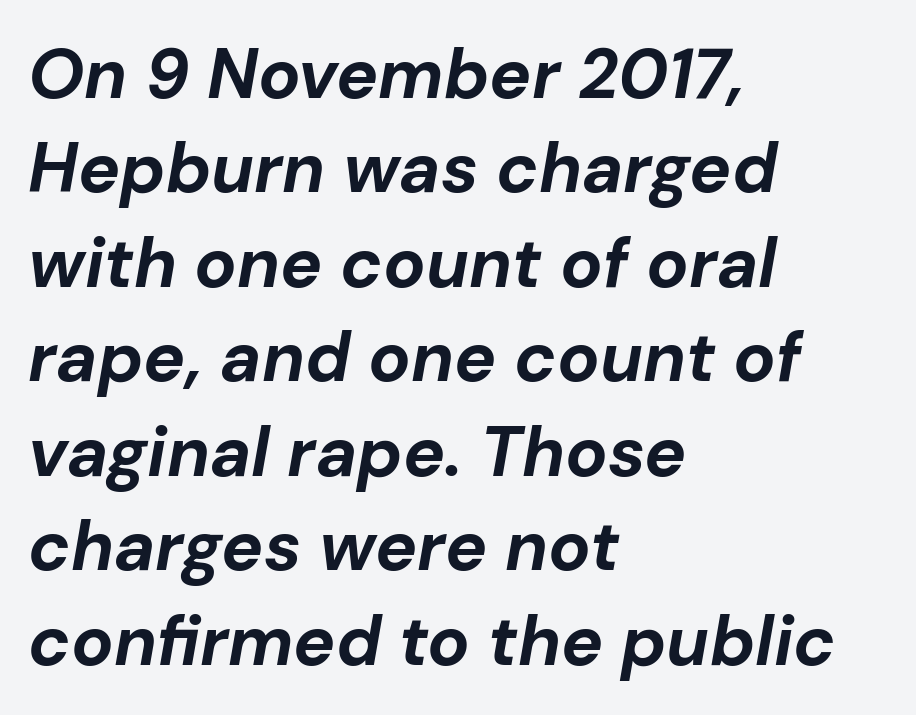
{"italic": "yes", "lean": "right", "slant_degrees": 10, "bold": "yes", "weight": "bold", "width": "normal", "stroke_contrast": "low", "x_height": "medium", "monospaced": "no", "underline": "no", "align": "left", "line_spacing": "normal", "line_spacing_ratio": 1.35, "letter_spacing": "normal", "letter_spacing_em": 0.0, "glyph_px": 70}
